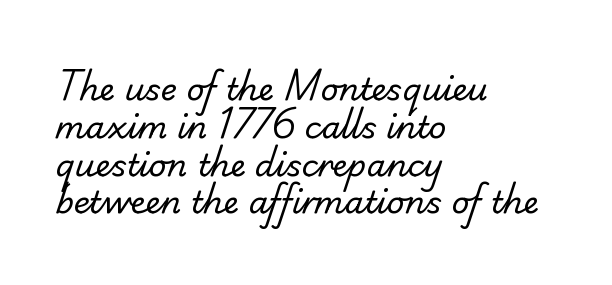
The image shows 31 px regular-weight sans-serif type; set left-aligned, line spacing 1.22x, normal letter spacing, not underlined; low stroke contrast and a small x-height.
